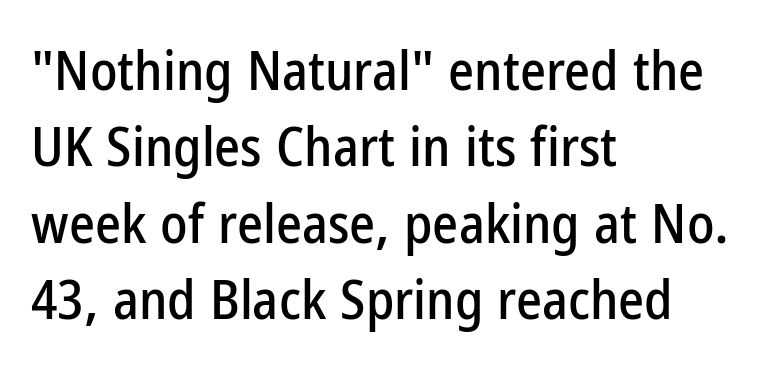
{"serif": "no", "italic": "no", "width": "condensed", "stroke_contrast": "low", "x_height": "medium", "monospaced": "no", "underline": "no", "align": "left", "line_spacing": "normal", "line_spacing_ratio": 1.39, "letter_spacing": "normal", "letter_spacing_em": 0.0, "glyph_px": 55}
